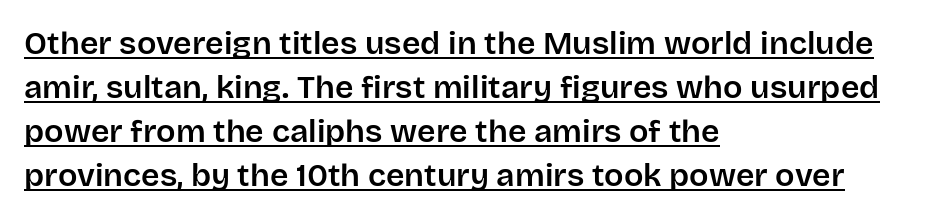
{"serif": "no", "italic": "no", "width": "normal", "stroke_contrast": "low", "x_height": "large", "monospaced": "no", "underline": "yes", "align": "left", "line_spacing": "normal", "line_spacing_ratio": 1.37, "letter_spacing": "normal", "letter_spacing_em": 0.0, "glyph_px": 32}
